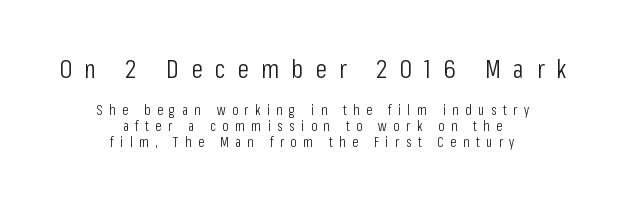
{"italic": "no", "bold": "no", "underline": "no", "align": "center", "line_spacing": "tight", "line_spacing_ratio": 1.14, "letter_spacing": "wide", "letter_spacing_em": 0.47, "larger_block": "first", "size_ratio": 1.86, "glyph_px": 26}
